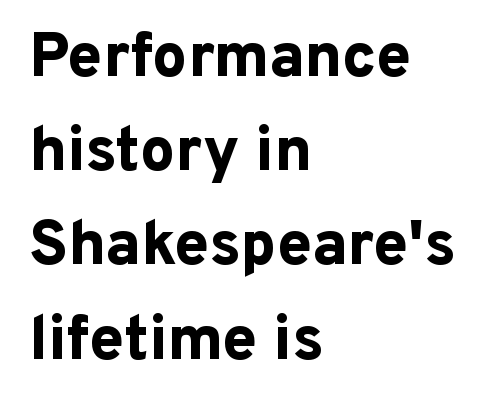
Q: Is the text bold? A: Yes.
Q: Is the text italic (slanted)? A: No, it is upright.
Q: Is the typeface a serif or a sans-serif typeface? A: Sans-serif.
Q: Is the text underlined? A: No.
Q: How is the paragraph aligned? A: Left-aligned.
Q: Is the spacing between letters normal or unusually wide? A: Normal.
Q: Is the spacing between lines tight, normal or loose? A: Normal.
Q: Width (condensed, normal, or wide)? A: Normal.
Q: Stroke contrast? A: Low.
Q: x-height? A: Medium.
Q: Monospaced? A: No.
